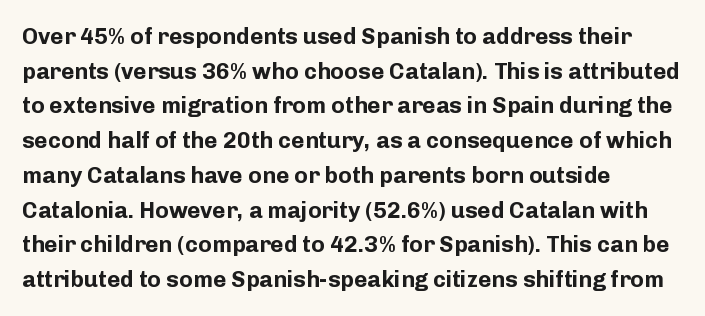
Every stem runs plumb, perpendicular to the baseline. The typesetting leans heavy: a genuine bold. Anything drawn beneath the words? Only blank space. The paragraph shown leans on its left margin. In terms of letterspacing, this is plain default setting. The space between consecutive lines is moderate.
